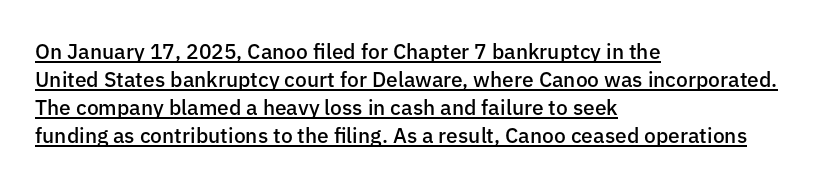
The image shows 21 px text type, upright; set left-aligned, normal line spacing (1.34x), normal letter spacing, underlined.
